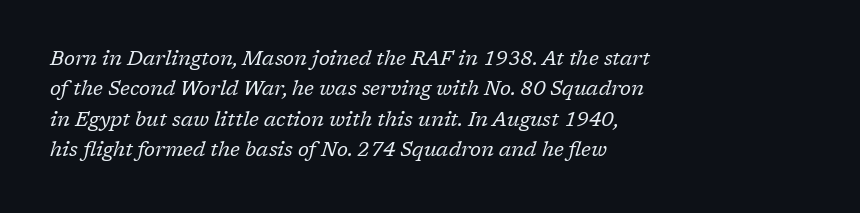
{"italic": "yes", "lean": "right", "slant_degrees": 17, "bold": "no", "underline": "no", "align": "left", "line_spacing": "normal", "line_spacing_ratio": 1.52, "letter_spacing": "normal", "letter_spacing_em": 0.0, "glyph_px": 20}
